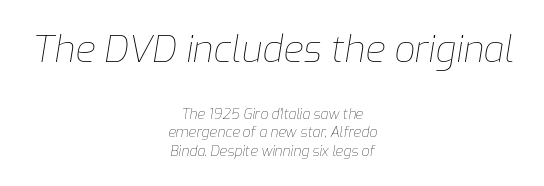
Here the designer chose a conventional face with non-uniform glyph widths. Yep, that's italic — everything's leaning. What stands out about the letter spacing? Nothing — it is the standard amount. Quick note: interline space is typical. The designer gave the opening block more size than the closing block.
